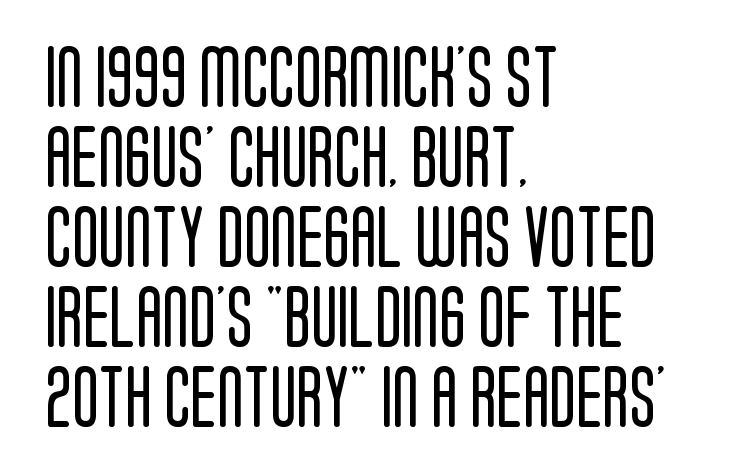
The leading is moderate, giving the passage an even texture. Descenders hang freely into open space. Horizontal alignment here is leftward, the default for most running prose. Counters stay open thanks to moderate or lighter strokes.
